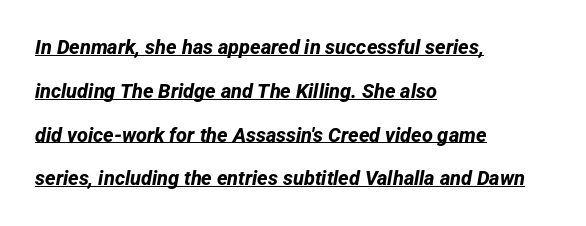
{"bold": "yes", "underline": "yes", "align": "left", "line_spacing": "loose", "line_spacing_ratio": 2.19, "letter_spacing": "normal", "letter_spacing_em": 0.0, "glyph_px": 20}
